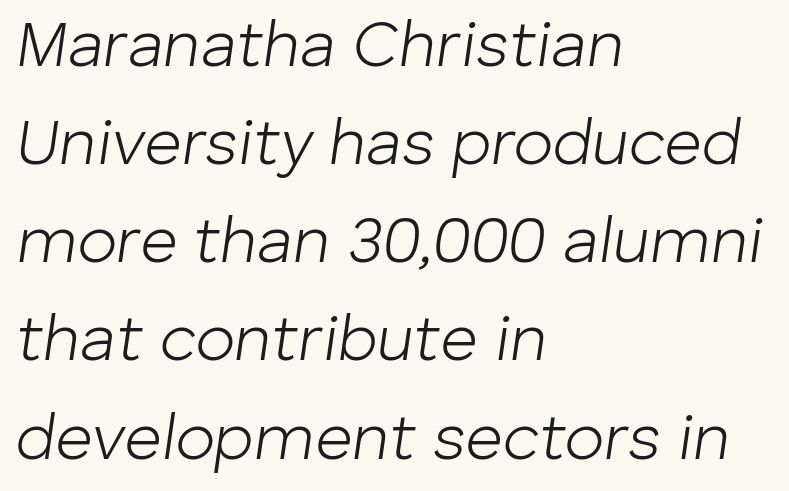
The image shows 65 px light type, italic (leaning right); set left-aligned, normal line spacing (1.51x), normal letter spacing, not underlined; low stroke contrast and a medium x-height.
